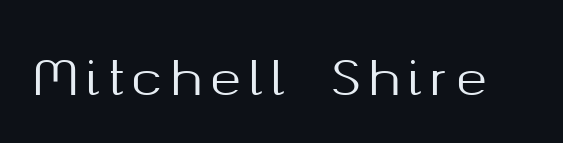
These lines are composed in type without serifs. No word sits above an underline. The face used here is proportionally spaced, like ordinary book or web type. The specimen reads as upright at a glance.
